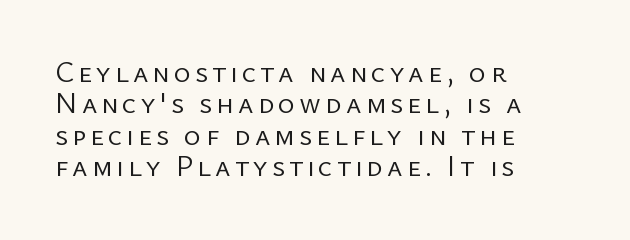
Q: Is the text bold? A: No.
Q: Is the text italic (slanted)? A: No, it is upright.
Q: Is the typeface a serif or a sans-serif typeface? A: Sans-serif.
Q: Is the text underlined? A: No.
Q: How is the paragraph aligned? A: Left-aligned.
Q: Is the spacing between lines tight, normal or loose? A: Tight.
Q: Width (condensed, normal, or wide)? A: Normal.
Q: Stroke contrast? A: Low.
Q: x-height? A: Medium.
Q: Monospaced? A: No.
